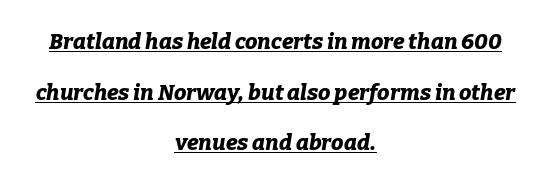
The image shows 22 px bold type, italic (leaning right); set centered, loose line spacing (2.3x), normal letter spacing, underlined.
